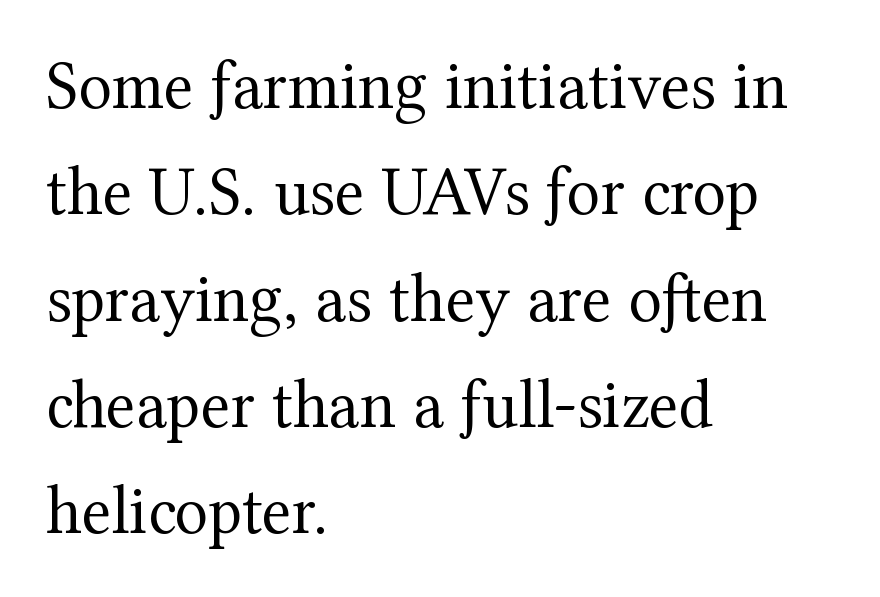
This block has exactly the height ordinary leading produces. The rag falls on the right side of this text block. Compared with typical body copy, the letter spacing here is the same. Posture: straight, roman, zero tilt. Beneath every word, the page is bare.
